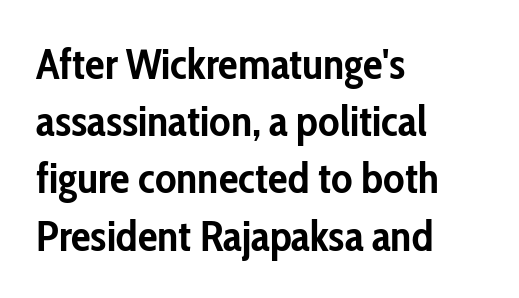
Honestly, the letter spacing is just normal — you wouldn't notice it. These lines are rendered in a variable-pitch font. Plain, unruled lines of type. This rendering employs a face without finishing strokes, i.e., a sans-serif. In CSS terms this would be text-align: left.
